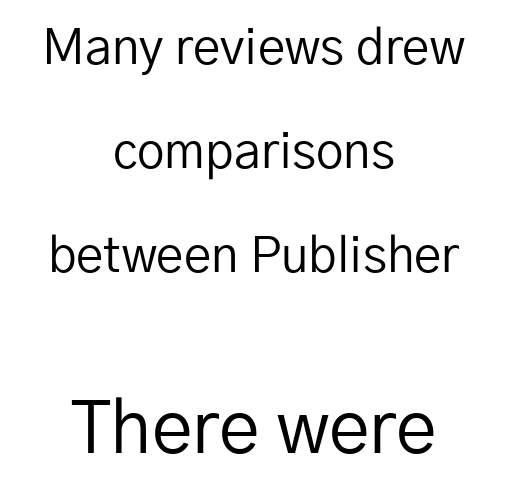
Any mark beneath the type? The region is blank. These lines are rendered in a variable-pitch font. Do the letters lean? They stand straight. Loosely led — the rows are spread out. Does extra space separate the letters? No, they use regular spacing. The text block is weighted toward neither margin, spreading evenly from the middle.
